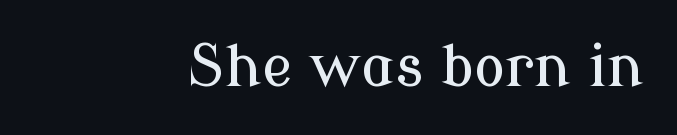
Q: Is the text italic (slanted)? A: No, it is upright.
Q: Is the typeface a serif or a sans-serif typeface? A: Serif.
Q: Is the text underlined? A: No.
Q: How is the paragraph aligned? A: Right-aligned.
Q: Is the spacing between letters normal or unusually wide? A: Normal.
Q: Width (condensed, normal, or wide)? A: Normal.
Q: Stroke contrast? A: Low.
Q: x-height? A: Medium.
Q: Monospaced? A: No.
